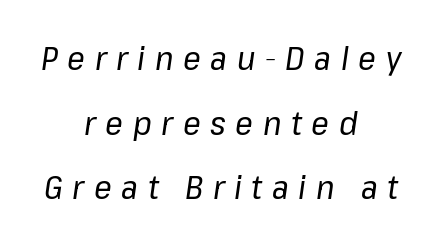
The image shows 33 px regular-weight type, italic (leaning right); set centered, loose line spacing (1.96x), unusually wide letter spacing (+0.29 em), not underlined; low stroke contrast and a medium x-height.
